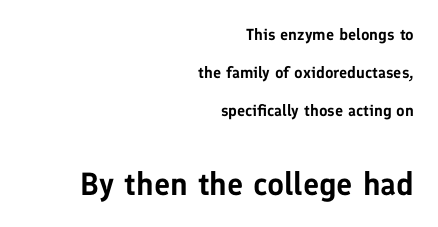
{"serif": "no", "italic": "no", "width": "normal", "stroke_contrast": "low", "x_height": "medium", "monospaced": "no", "underline": "no", "align": "right", "line_spacing": "loose", "line_spacing_ratio": 2.38, "letter_spacing": "normal", "letter_spacing_em": 0.0, "larger_block": "second", "size_ratio": 2.0, "glyph_px": 32}
